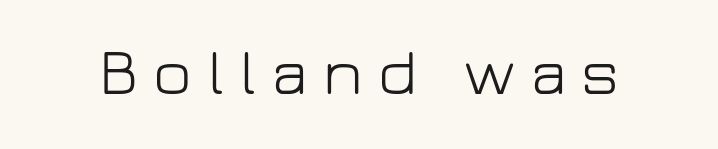
Q: Is the text bold? A: No.
Q: Is the text italic (slanted)? A: No, it is upright.
Q: Is the typeface a serif or a sans-serif typeface? A: Sans-serif.
Q: Is the text underlined? A: No.
Q: Is the spacing between letters normal or unusually wide? A: Unusually wide.
Q: Width (condensed, normal, or wide)? A: Normal.
Q: Stroke contrast? A: Low.
Q: x-height? A: Medium.
Q: Monospaced? A: No.
